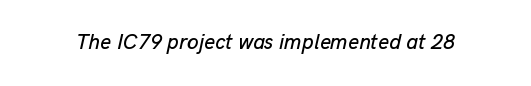
A typesetter would mark this as italic. The letterforms sit shoulder to shoulder at normal distance. Quick note: underline off.
